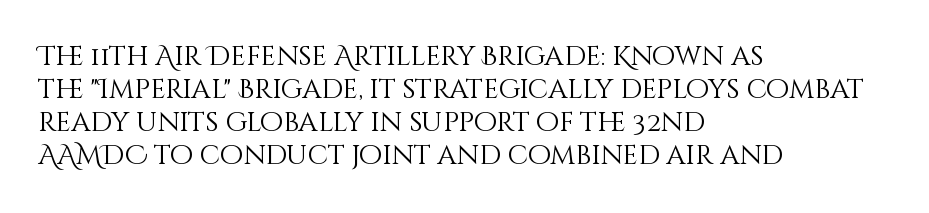
The image shows 27 px text type, upright; set left-aligned, line spacing 1.22x, normal letter spacing, not underlined.
